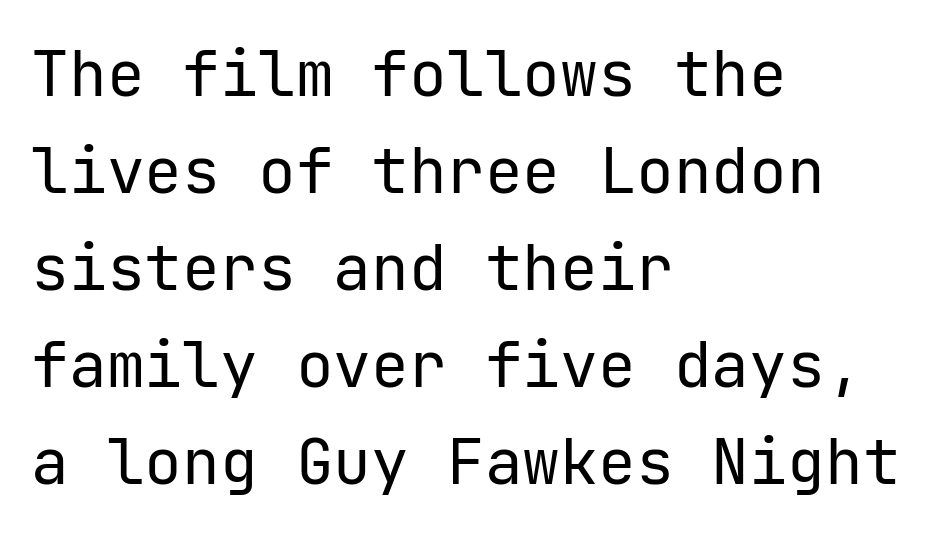
Rendered with straight, roman letterforms. Words appear dense and cohesive because spacing is normal. Weight: in the light-to-regular range. The designer left line spacing at the default.
